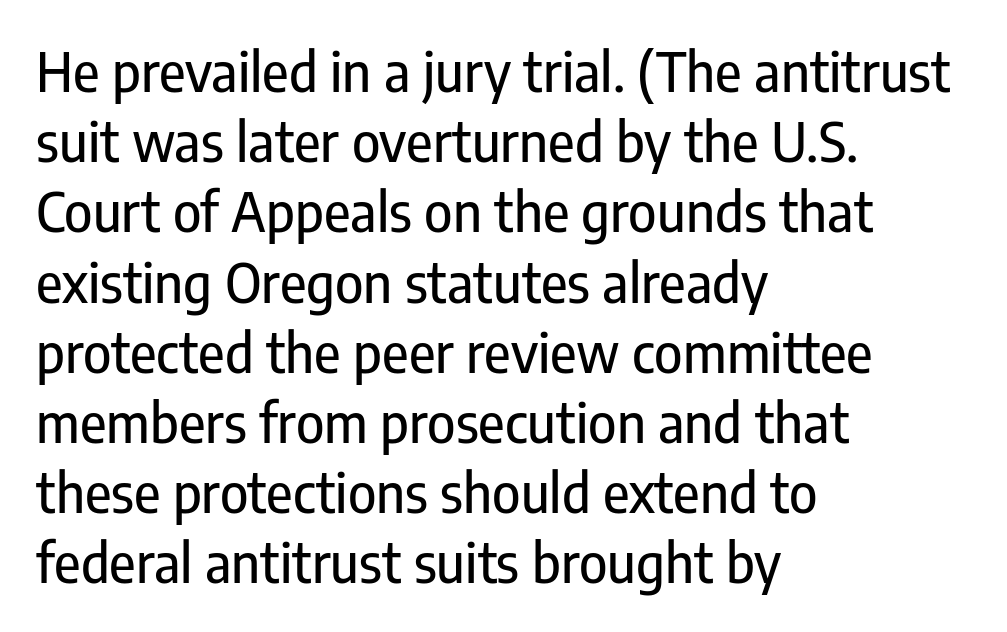
{"serif": "no", "italic": "no", "width": "condensed", "stroke_contrast": "low", "x_height": "medium", "monospaced": "no", "underline": "no", "align": "left", "line_spacing": "normal", "line_spacing_ratio": 1.3, "letter_spacing": "normal", "letter_spacing_em": 0.0, "glyph_px": 54}
